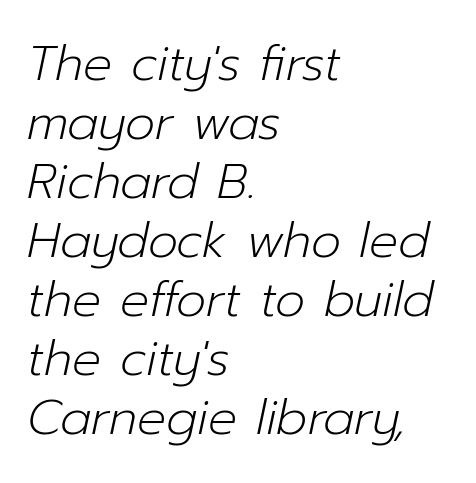
On a weight scale, this lands at 450 or below. The passage shown leans; its letterforms are oblique. Descenders are the only things crossing below the line. Leftover space on each line is placed entirely after the last word. Caption: standard tracking, unaltered.
